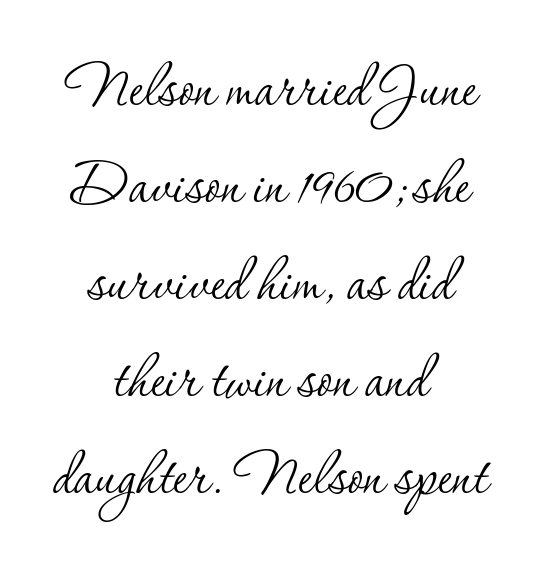
Q: Is the text bold? A: No.
Q: Is the text italic (slanted)? A: Yes.
Q: Is the typeface a serif or a sans-serif typeface? A: Serif.
Q: Is the text underlined? A: No.
Q: How is the paragraph aligned? A: Centered.
Q: Is the spacing between letters normal or unusually wide? A: Normal.
Q: Is the spacing between lines tight, normal or loose? A: Normal.
Q: Width (condensed, normal, or wide)? A: Normal.
Q: Stroke contrast? A: Low.
Q: x-height? A: Small.
Q: Monospaced? A: No.
